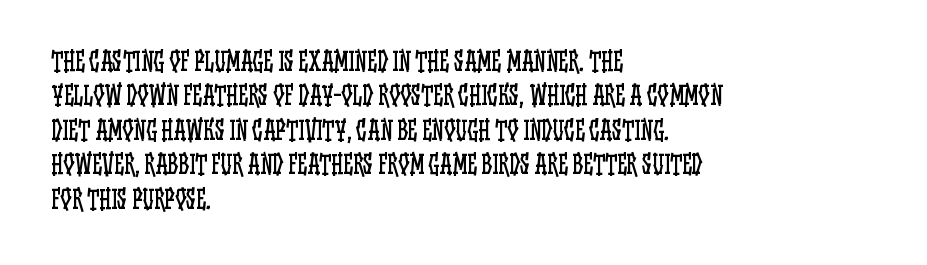
The image shows 25 px text type, upright; set left-aligned, normal line spacing (1.38x), normal letter spacing, not underlined.
